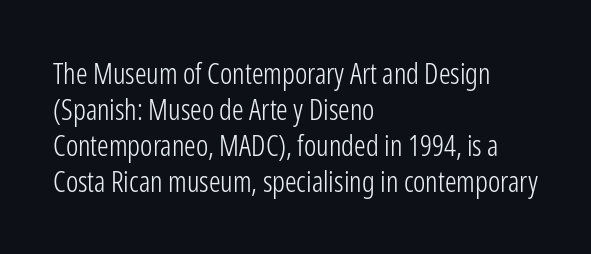
{"serif": "no", "italic": "no", "bold": "no", "weight": "light", "width": "condensed", "stroke_contrast": "low", "x_height": "medium", "monospaced": "no", "underline": "no", "align": "left", "line_spacing_ratio": 1.24, "letter_spacing": "normal", "letter_spacing_em": 0.0, "glyph_px": 29}
